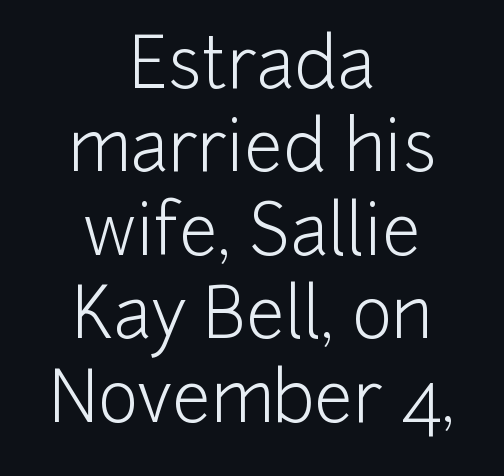
Q: Is the text bold? A: No.
Q: Is the text italic (slanted)? A: No, it is upright.
Q: Is the typeface a serif or a sans-serif typeface? A: Sans-serif.
Q: Is the text underlined? A: No.
Q: How is the paragraph aligned? A: Centered.
Q: Is the spacing between letters normal or unusually wide? A: Normal.
Q: Width (condensed, normal, or wide)? A: Normal.
Q: Stroke contrast? A: Low.
Q: x-height? A: Medium.
Q: Monospaced? A: No.
